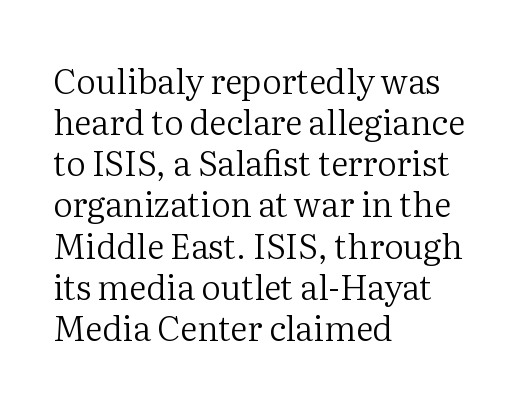
Q: Is the text bold? A: No.
Q: Is the text italic (slanted)? A: No, it is upright.
Q: Is the typeface a serif or a sans-serif typeface? A: Serif.
Q: Is the text underlined? A: No.
Q: How is the paragraph aligned? A: Left-aligned.
Q: Is the spacing between letters normal or unusually wide? A: Normal.
Q: Width (condensed, normal, or wide)? A: Normal.
Q: Stroke contrast? A: Medium.
Q: x-height? A: Medium.
Q: Monospaced? A: No.
